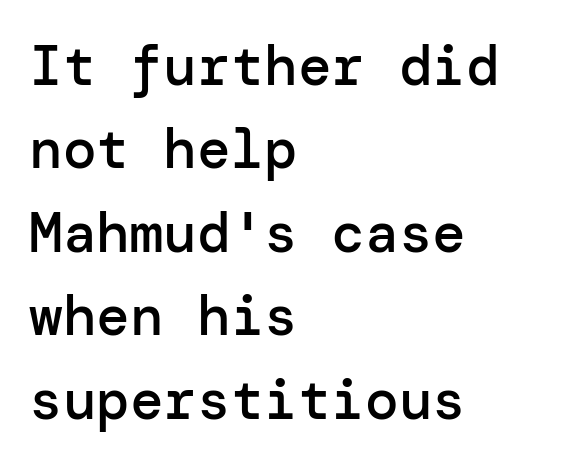
Q: Is the text bold? A: Semi-bold.
Q: Is the text italic (slanted)? A: No, it is upright.
Q: Is the typeface a serif or a sans-serif typeface? A: Sans-serif.
Q: Is the text underlined? A: No.
Q: How is the paragraph aligned? A: Left-aligned.
Q: Is the spacing between letters normal or unusually wide? A: Normal.
Q: Is the spacing between lines tight, normal or loose? A: Normal.
Q: Width (condensed, normal, or wide)? A: Normal.
Q: Stroke contrast? A: Low.
Q: x-height? A: Medium.
